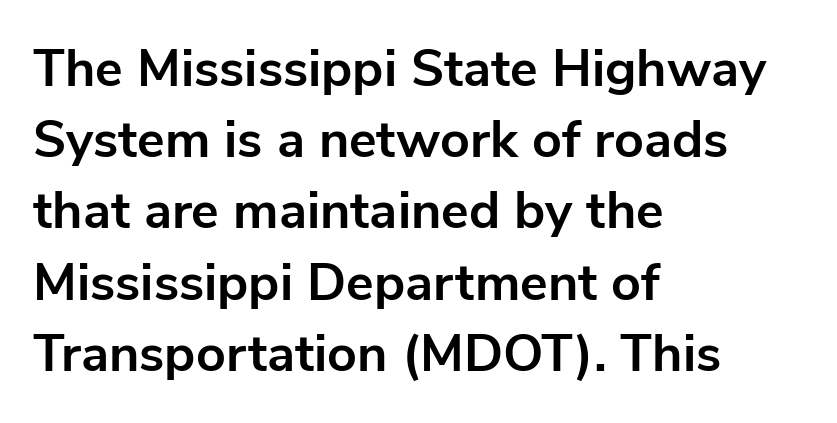
Q: Is the text bold? A: Yes.
Q: Is the text italic (slanted)? A: No, it is upright.
Q: Is the typeface a serif or a sans-serif typeface? A: Sans-serif.
Q: Is the text underlined? A: No.
Q: How is the paragraph aligned? A: Left-aligned.
Q: Is the spacing between letters normal or unusually wide? A: Normal.
Q: Is the spacing between lines tight, normal or loose? A: Normal.
Q: Width (condensed, normal, or wide)? A: Normal.
Q: Stroke contrast? A: Low.
Q: x-height? A: Medium.
Q: Monospaced? A: No.
